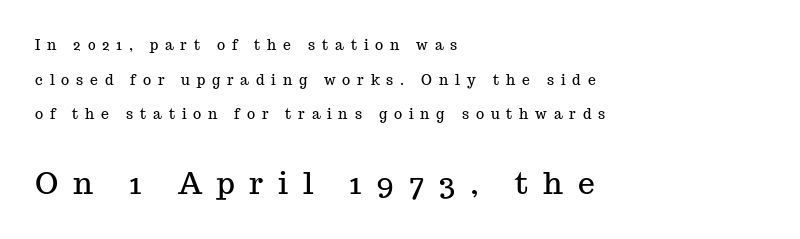
{"serif": "yes", "italic": "no", "width": "normal", "stroke_contrast": "medium", "x_height": "medium", "monospaced": "no", "underline": "no", "align": "left", "line_spacing": "loose", "line_spacing_ratio": 2.48, "letter_spacing": "wide", "letter_spacing_em": 0.49, "larger_block": "second", "size_ratio": 2.14, "glyph_px": 30}
